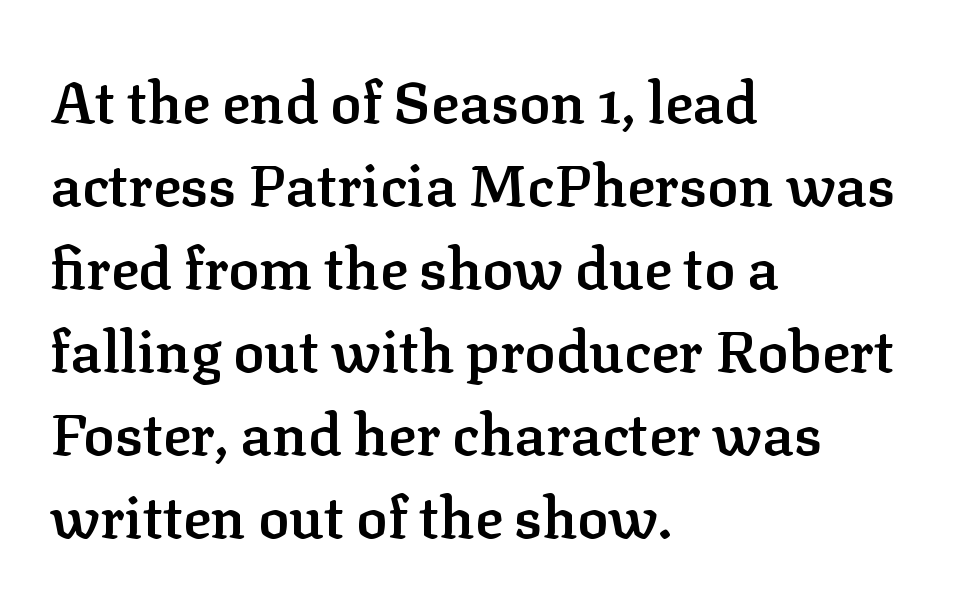
The image shows 58 px semibold serif type, upright; set left-aligned, normal line spacing (1.43x), normal letter spacing, not underlined; low stroke contrast and a medium x-height.
